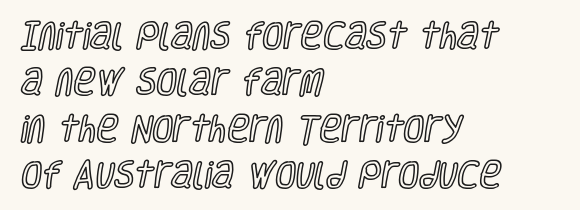
Regarding leading, the lines here are spaced in the standard way. Honestly, there is no underline to notice here at all. Words appear dense and cohesive because spacing is normal. Every row of glyphs begins at an identical x-position on the left. A typesetter would call this proportional, since set widths differ per character.
